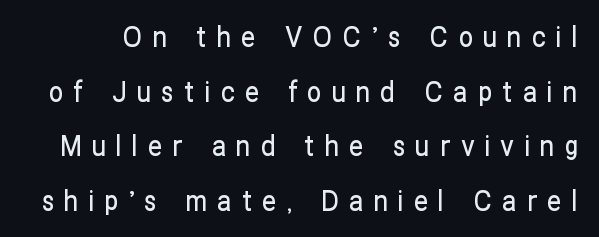
{"serif": "no", "italic": "no", "width": "condensed", "stroke_contrast": "low", "x_height": "medium", "monospaced": "no", "underline": "no", "line_spacing": "loose", "line_spacing_ratio": 1.95, "letter_spacing": "wide", "letter_spacing_em": 0.37, "glyph_px": 28}
